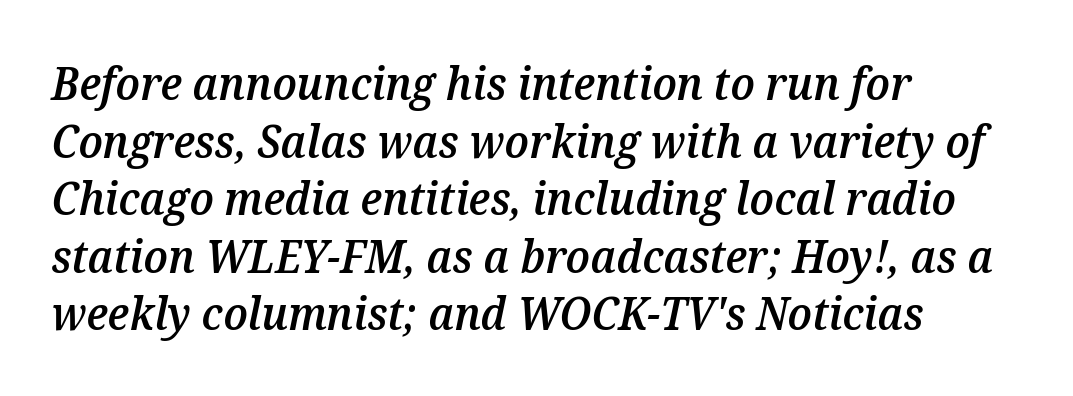
Observe the lean: these are italic letterforms. Type without underlining. As a designer I'd log this as weight 600, semibold. The letters sit at their default tracking, neither squeezed nor spread. Horizontal alignment here is leftward, the default for most running prose. Students, observe: this is what conventionally led text looks like.
